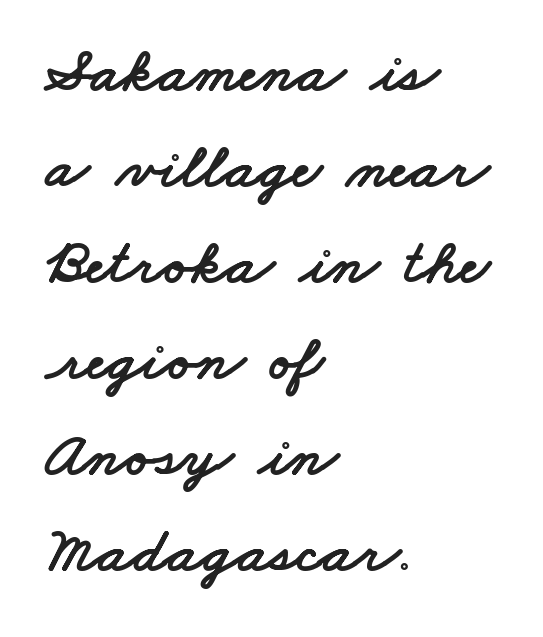
Q: Is the typeface a serif or a sans-serif typeface? A: Sans-serif.
Q: Is the text underlined? A: No.
Q: How is the paragraph aligned? A: Left-aligned.
Q: Is the spacing between letters normal or unusually wide? A: Normal.
Q: Is the spacing between lines tight, normal or loose? A: Normal.
Q: Width (condensed, normal, or wide)? A: Wide.
Q: Stroke contrast? A: Low.
Q: x-height? A: Small.
Q: Monospaced? A: No.
